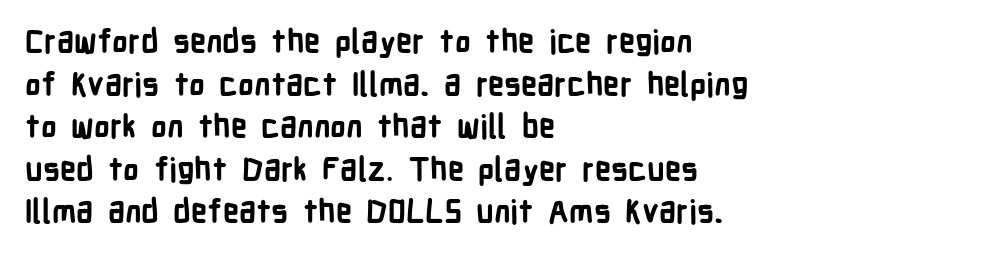
{"serif": "no", "italic": "no", "bold": "yes", "weight": "bold", "width": "condensed", "stroke_contrast": "low", "x_height": "medium", "monospaced": "no", "underline": "no", "align": "left", "line_spacing": "normal", "line_spacing_ratio": 1.33, "letter_spacing": "normal", "letter_spacing_em": 0.0, "glyph_px": 32}
